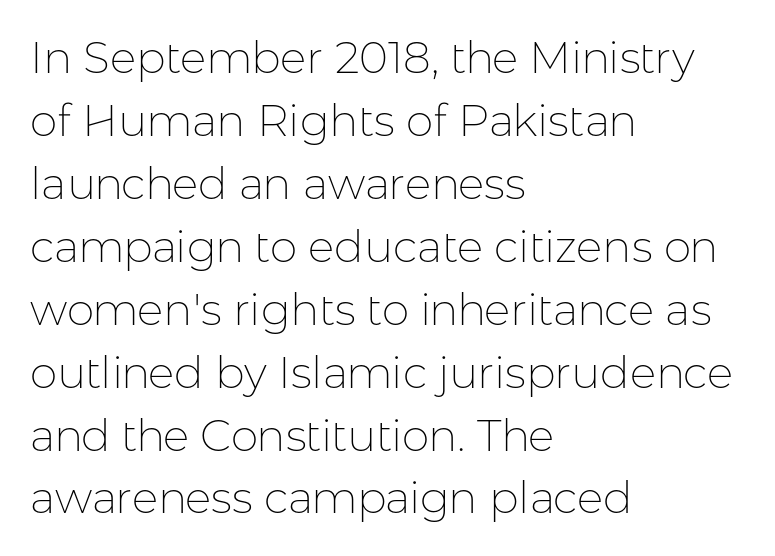
The image shows 44 px thin sans-serif type, upright; set left-aligned, normal line spacing (1.43x), normal letter spacing, not underlined; low stroke contrast and a medium x-height.
